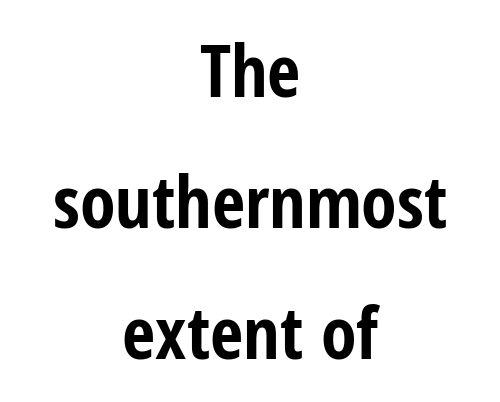
The image shows 72 px bold, condensed sans-serif type, upright; set centered, line spacing 1.82x, normal letter spacing, not underlined; low stroke contrast and a medium x-height.
